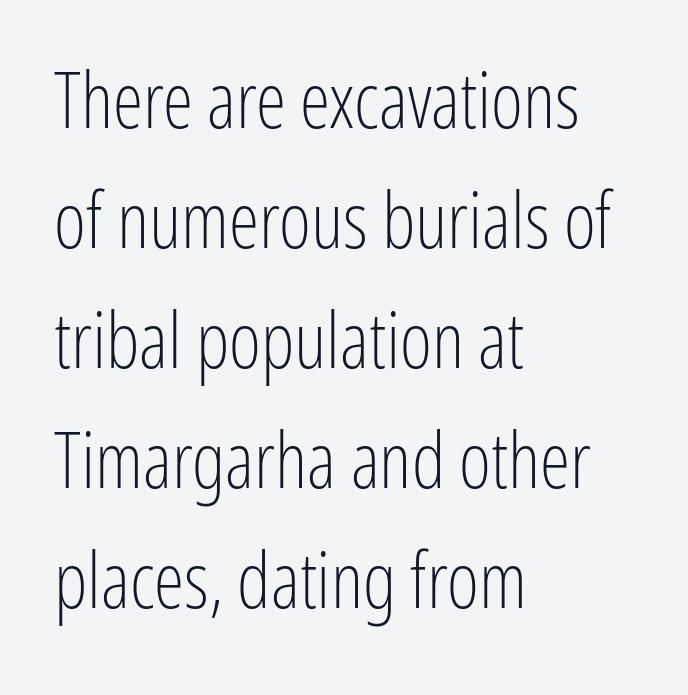
{"serif": "no", "italic": "no", "bold": "no", "weight": "light", "width": "condensed", "stroke_contrast": "low", "x_height": "medium", "monospaced": "no", "underline": "no", "align": "left", "line_spacing": "normal", "line_spacing_ratio": 1.56, "letter_spacing": "normal", "letter_spacing_em": 0.0, "glyph_px": 77}
